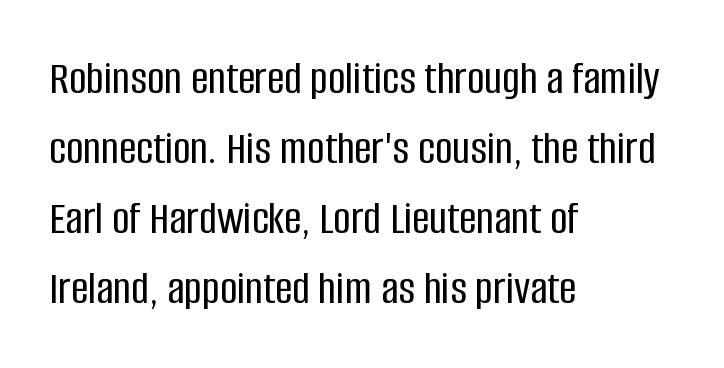
The image shows 48 px condensed sans-serif type, upright; set left-aligned, normal line spacing (1.46x), normal letter spacing, not underlined; low stroke contrast and a large x-height.
